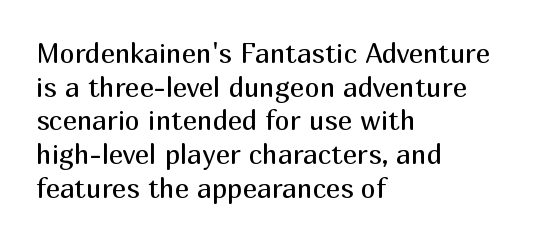
Q: Is the text bold? A: No.
Q: Is the text italic (slanted)? A: No, it is upright.
Q: Is the text underlined? A: No.
Q: How is the paragraph aligned? A: Left-aligned.
Q: Is the spacing between letters normal or unusually wide? A: Normal.
Q: Is the spacing between lines tight, normal or loose? A: Normal.
